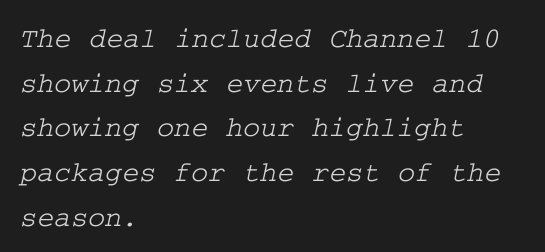
{"serif": "yes", "width": "wide", "stroke_contrast": "low", "x_height": "medium", "underline": "no", "align": "left", "line_spacing": "normal", "line_spacing_ratio": 1.54, "letter_spacing": "normal", "letter_spacing_em": 0.0, "glyph_px": 29}
